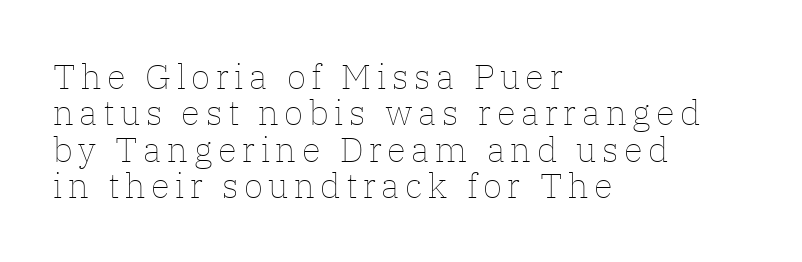
The image shows 35 px thin type, upright; set left-aligned, tight line spacing (1.04x), not underlined; low stroke contrast and a medium x-height.
